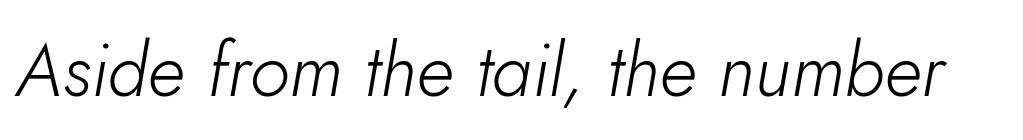
{"italic": "yes", "lean": "right", "slant_degrees": 5, "bold": "no", "weight": "light", "width": "normal", "stroke_contrast": "low", "x_height": "small", "monospaced": "no", "underline": "no", "letter_spacing": "normal", "letter_spacing_em": 0.0, "glyph_px": 74}
